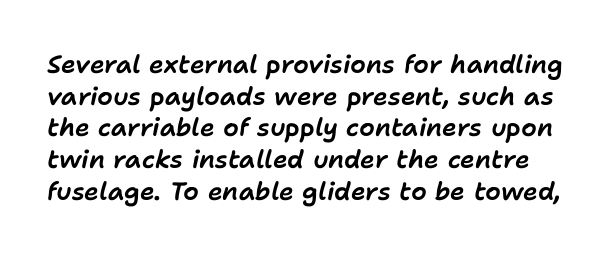
Q: Is the text italic (slanted)? A: Yes, it leans right by about 11 degrees.
Q: Is the text underlined? A: No.
Q: Is the spacing between letters normal or unusually wide? A: Normal.
Q: Is the spacing between lines tight, normal or loose? A: Normal.
